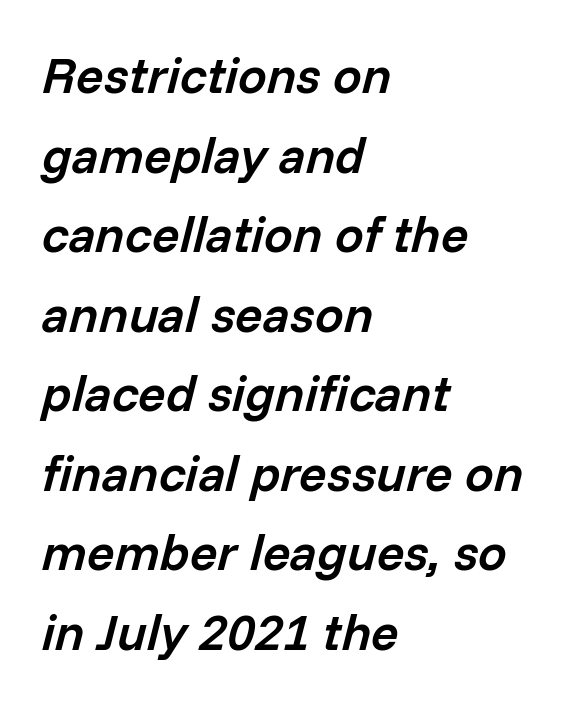
The face used here is proportionally spaced, like ordinary book or web type. Vertical spacing — default. Slanted lettering throughout. Each word holds together tightly as a unit, with standard inter-letter gaps. Clear beneath every line of the passage.
